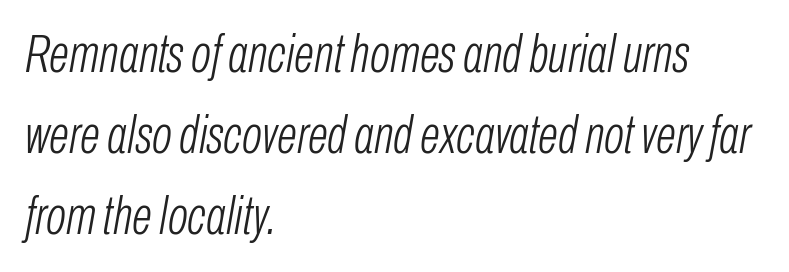
The image shows 53 px light, condensed type, italic (leaning right); set left-aligned, normal line spacing (1.53x), normal letter spacing, not underlined; low stroke contrast and a medium x-height.
